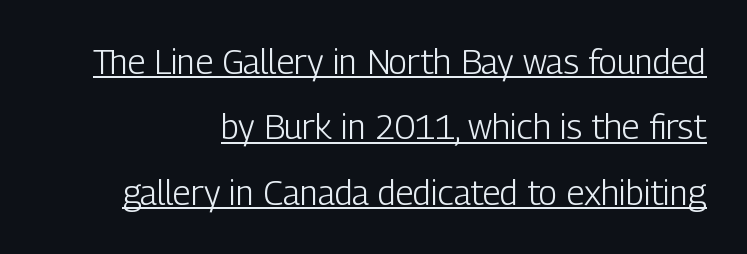
Q: Is the text bold? A: No.
Q: Is the text italic (slanted)? A: No, it is upright.
Q: Is the typeface a serif or a sans-serif typeface? A: Sans-serif.
Q: Is the text underlined? A: Yes.
Q: How is the paragraph aligned? A: Right-aligned.
Q: Is the spacing between letters normal or unusually wide? A: Normal.
Q: Is the spacing between lines tight, normal or loose? A: Loose.
Q: Width (condensed, normal, or wide)? A: Condensed.
Q: Stroke contrast? A: Low.
Q: x-height? A: Medium.
Q: Monospaced? A: No.
